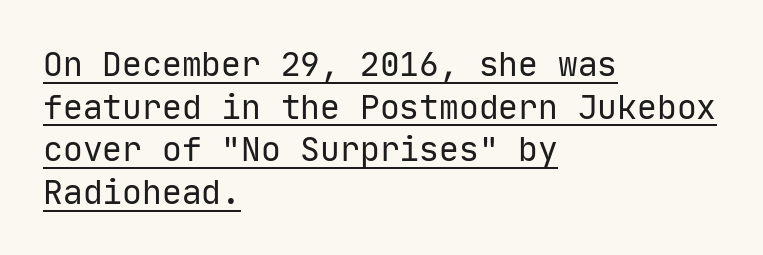
The image shows 33 px regular-weight sans-serif type, upright, monospaced; set left-aligned, normal line spacing (1.29x), normal letter spacing, underlined; low stroke contrast and a medium x-height.
